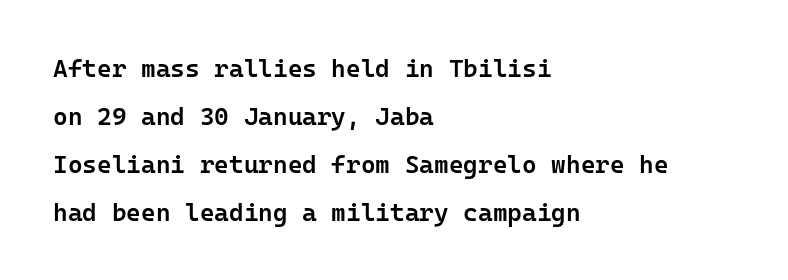
The image shows 25 px text type, upright; set left-aligned, loose line spacing (1.92x), normal letter spacing, not underlined.
